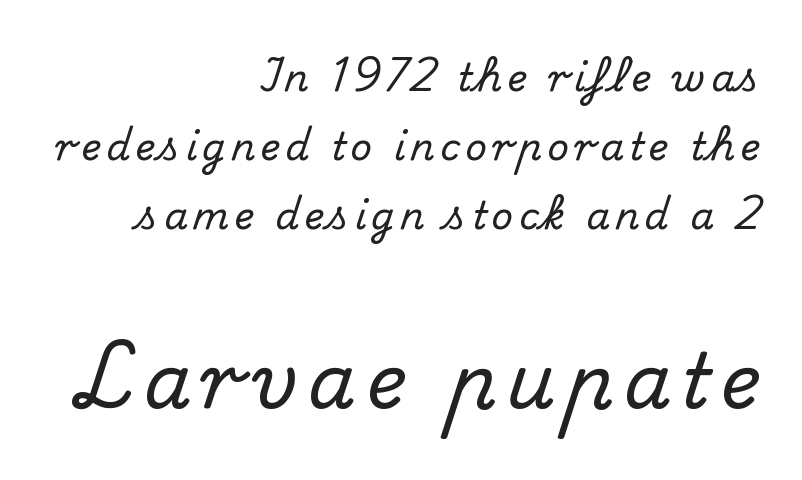
The image shows 76 px serif type; set right-aligned, line spacing 1.82x, not underlined; the second (bottom) block is 2.0x larger; medium stroke contrast and a small x-height.
